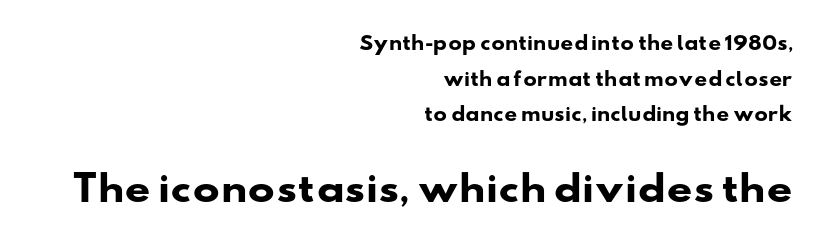
{"serif": "no", "bold": "yes", "weight": "heavy", "width": "wide", "stroke_contrast": "low", "x_height": "small", "monospaced": "no", "underline": "no", "align": "right", "line_spacing": "loose", "line_spacing_ratio": 1.98, "letter_spacing": "normal", "letter_spacing_em": 0.0, "larger_block": "second", "size_ratio": 2.0, "glyph_px": 36}
